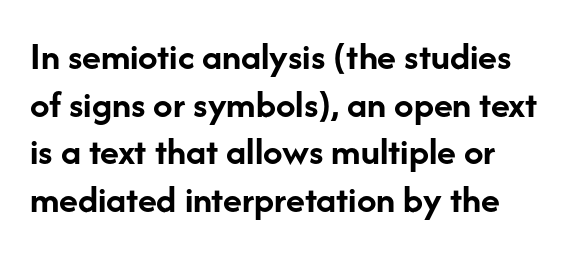
{"serif": "no", "italic": "no", "bold": "yes", "weight": "semibold", "width": "normal", "stroke_contrast": "low", "x_height": "medium", "monospaced": "no", "underline": "no", "line_spacing_ratio": 1.22, "letter_spacing": "normal", "letter_spacing_em": 0.0, "glyph_px": 39}
